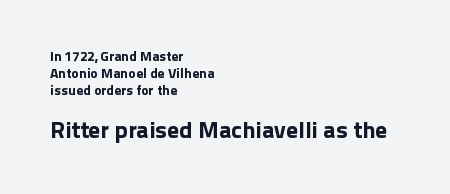
The image shows 24 px text type, upright; set left-aligned, line spacing 1.2x, normal letter spacing, not underlined; the second (bottom) block is 1.71x larger.
